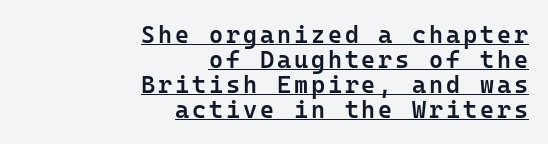
{"italic": "no", "bold": "semi", "underline": "yes", "align": "right", "line_spacing": "tight", "line_spacing_ratio": 1.04, "glyph_px": 24}
